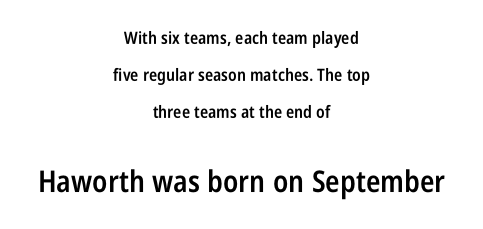
{"serif": "no", "italic": "no", "bold": "semi", "weight": "semibold", "width": "condensed", "stroke_contrast": "low", "x_height": "large", "monospaced": "no", "underline": "no", "align": "center", "line_spacing": "loose", "line_spacing_ratio": 2.17, "letter_spacing": "normal", "letter_spacing_em": 0.0, "larger_block": "second", "size_ratio": 1.76, "glyph_px": 30}
